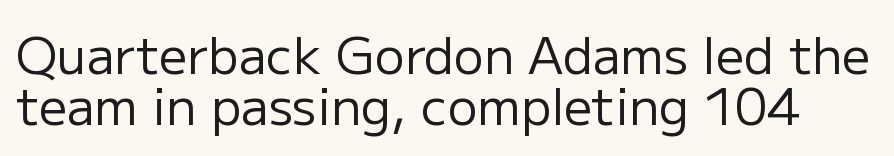
The image shows 50 px regular-weight sans-serif type, upright; set tight line spacing (1.02x), normal letter spacing, not underlined; low stroke contrast and a medium x-height.
